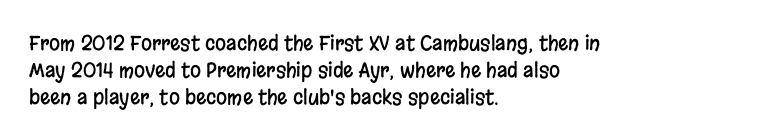
{"italic": "no", "underline": "no", "align": "left", "line_spacing": "normal", "line_spacing_ratio": 1.35, "letter_spacing": "normal", "letter_spacing_em": 0.0, "glyph_px": 20}
